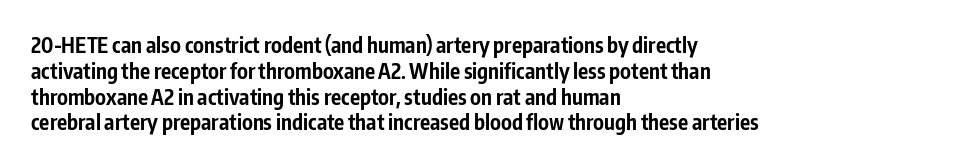
The image shows 21 px bold type, upright; set left-aligned, line spacing 1.23x, normal letter spacing, not underlined.
